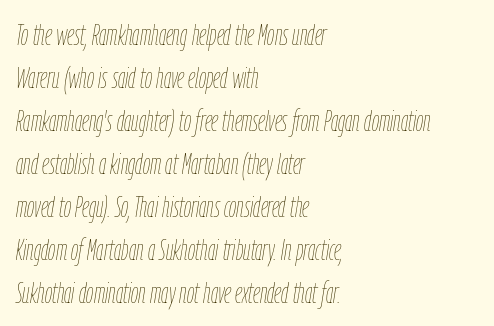
{"italic": "yes", "lean": "right", "slant_degrees": 9, "bold": "no", "weight": "thin", "width": "condensed", "stroke_contrast": "low", "x_height": "medium", "monospaced": "no", "underline": "no", "align": "left", "line_spacing": "normal", "line_spacing_ratio": 1.48, "letter_spacing": "normal", "letter_spacing_em": 0.0, "glyph_px": 29}
